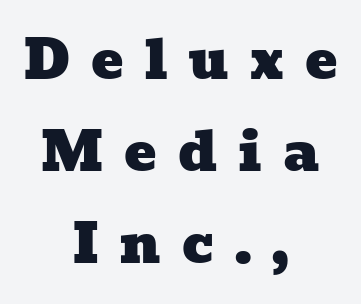
The image shows 54 px wide serif type; set centered, normal line spacing (1.7x), unusually wide letter spacing (+0.39 em), not underlined; low stroke contrast and a medium x-height.
